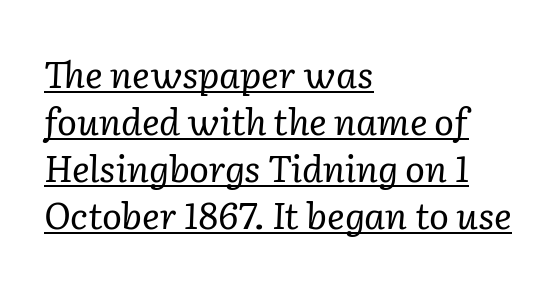
Q: Is the text bold? A: No.
Q: Is the text italic (slanted)? A: Yes, it leans right by about 2 degrees.
Q: Is the typeface a serif or a sans-serif typeface? A: Serif.
Q: Is the text underlined? A: Yes.
Q: How is the paragraph aligned? A: Left-aligned.
Q: Is the spacing between letters normal or unusually wide? A: Normal.
Q: Is the spacing between lines tight, normal or loose? A: Normal.
Q: Width (condensed, normal, or wide)? A: Normal.
Q: Stroke contrast? A: Low.
Q: x-height? A: Medium.
Q: Monospaced? A: No.
